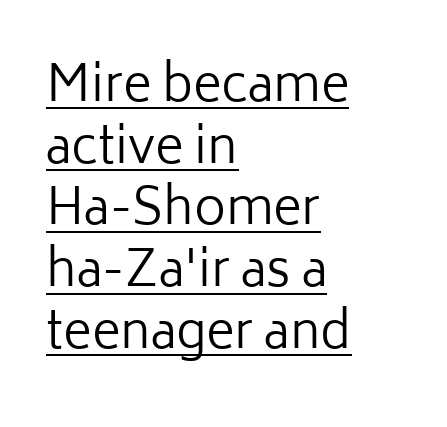
Default kerning and tracking; the words read as compact shapes. A rule runs beneath these lines of type. Each new line begins a customary step beneath the previous one. The lettering holds an erect, upright posture throughout. The face used here is proportionally spaced, like ordinary book or web type.
